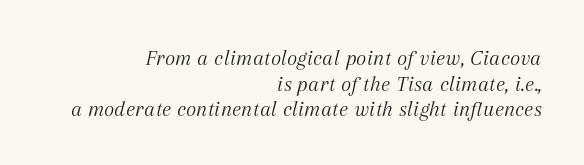
{"italic": "yes", "lean": "right", "slant_degrees": 12, "bold": "no", "underline": "no", "align": "right", "line_spacing_ratio": 1.17, "letter_spacing": "normal", "letter_spacing_em": 0.0, "glyph_px": 22}
